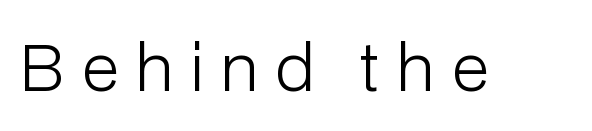
Q: Is the text bold? A: No.
Q: Is the text italic (slanted)? A: No, it is upright.
Q: Is the typeface a serif or a sans-serif typeface? A: Sans-serif.
Q: Is the text underlined? A: No.
Q: Is the spacing between letters normal or unusually wide? A: Unusually wide.
Q: Width (condensed, normal, or wide)? A: Normal.
Q: Stroke contrast? A: Low.
Q: x-height? A: Medium.
Q: Monospaced? A: No.
